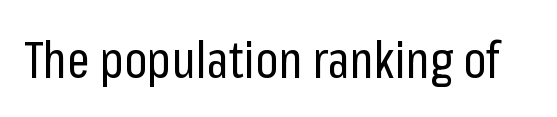
Tracking value appears to be zero — textbook default spacing. Typographically, this falls in the sans-serif category. The rendering uses natural spacing where letterforms have individual widths. The typography opts for an upright posture over an oblique one. The area under the type is left untouched. Each stroke keeps to a modest, everyday thickness or less.
